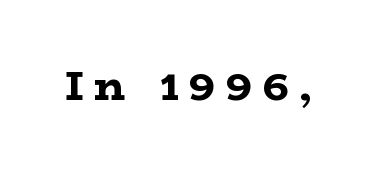
{"serif": "yes", "italic": "no", "bold": "yes", "weight": "bold", "width": "wide", "stroke_contrast": "low", "x_height": "medium", "monospaced": "no", "underline": "no", "letter_spacing": "wide", "letter_spacing_em": 0.26, "glyph_px": 41}
